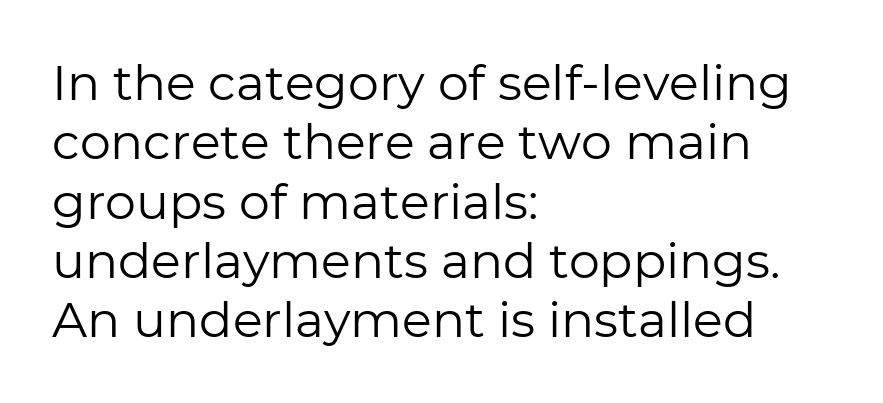
{"serif": "no", "italic": "no", "bold": "no", "weight": "regular", "width": "normal", "stroke_contrast": "low", "x_height": "medium", "monospaced": "no", "underline": "no", "align": "left", "line_spacing_ratio": 1.21, "letter_spacing": "normal", "letter_spacing_em": 0.0, "glyph_px": 49}
